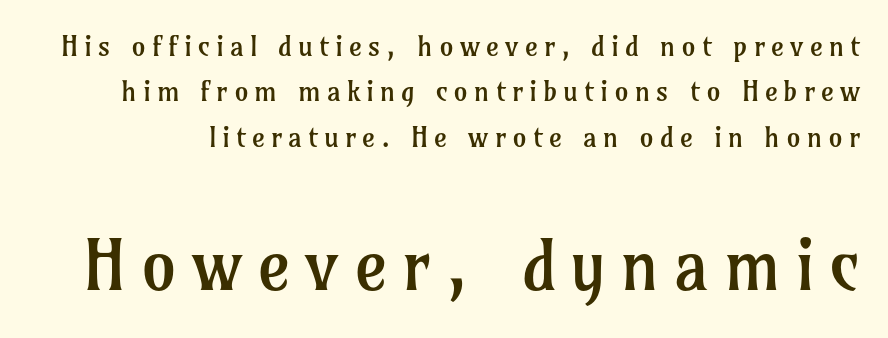
{"serif": "yes", "italic": "no", "bold": "no", "weight": "regular", "width": "normal", "stroke_contrast": "low", "x_height": "medium", "monospaced": "no", "underline": "no", "line_spacing": "normal", "line_spacing_ratio": 1.62, "letter_spacing": "wide", "letter_spacing_em": 0.21, "larger_block": "second", "size_ratio": 2.5, "glyph_px": 70}
